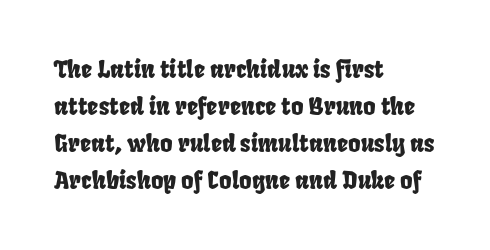
Q: Is the text underlined? A: No.
Q: How is the paragraph aligned? A: Left-aligned.
Q: Is the spacing between letters normal or unusually wide? A: Normal.
Q: Is the spacing between lines tight, normal or loose? A: Normal.
